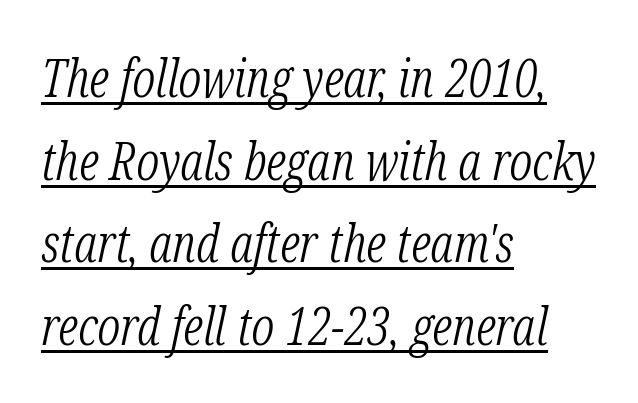
Q: Is the text bold? A: No.
Q: Is the text italic (slanted)? A: Yes, it leans right by about 12 degrees.
Q: Is the typeface a serif or a sans-serif typeface? A: Serif.
Q: Is the text underlined? A: Yes.
Q: How is the paragraph aligned? A: Left-aligned.
Q: Is the spacing between letters normal or unusually wide? A: Normal.
Q: Is the spacing between lines tight, normal or loose? A: Normal.
Q: Width (condensed, normal, or wide)? A: Condensed.
Q: Stroke contrast? A: Low.
Q: x-height? A: Medium.
Q: Monospaced? A: No.
